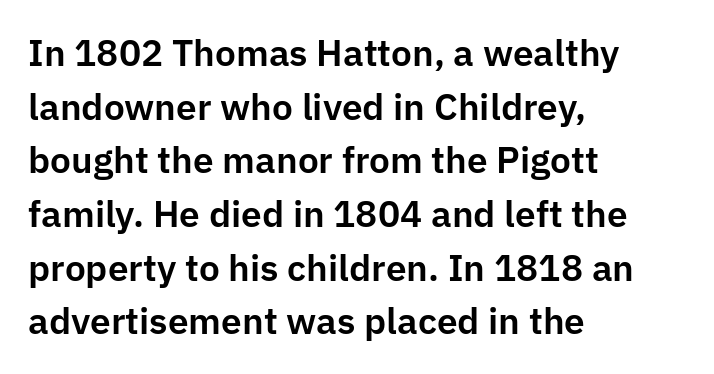
{"serif": "no", "italic": "no", "width": "normal", "stroke_contrast": "low", "x_height": "medium", "monospaced": "no", "underline": "no", "align": "left", "line_spacing": "normal", "line_spacing_ratio": 1.45, "letter_spacing": "normal", "letter_spacing_em": 0.0, "glyph_px": 37}
